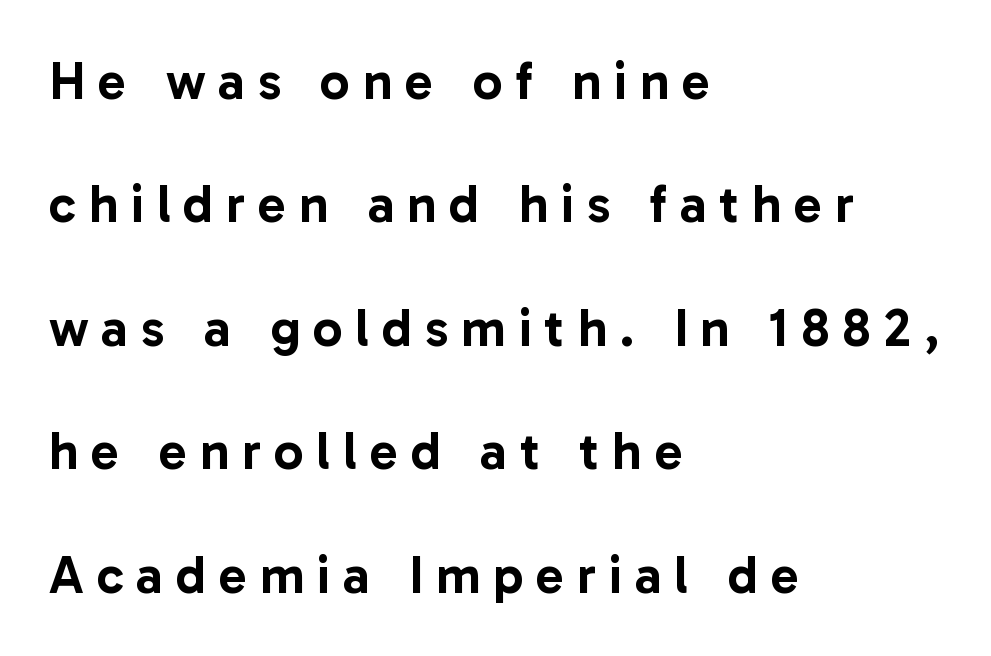
The image shows 53 px sans-serif type, upright; set left-aligned, loose line spacing (2.33x), unusually wide letter spacing (+0.24 em), not underlined; low stroke contrast and a medium x-height.
